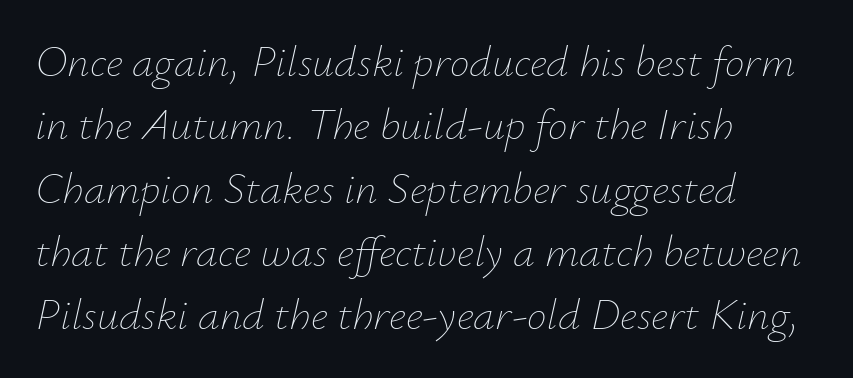
{"italic": "yes", "lean": "right", "slant_degrees": 12, "bold": "no", "weight": "thin", "width": "normal", "stroke_contrast": "low", "x_height": "small", "monospaced": "no", "underline": "no", "align": "left", "line_spacing": "normal", "line_spacing_ratio": 1.44, "letter_spacing": "normal", "letter_spacing_em": 0.0, "glyph_px": 44}
